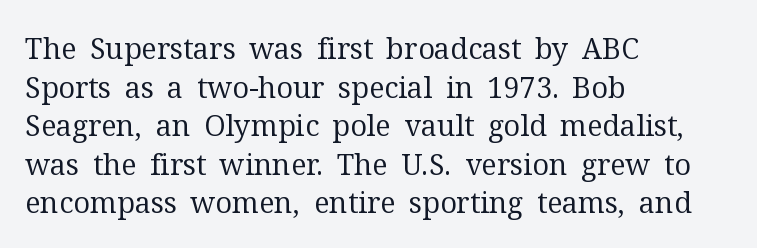
Q: Is the text bold? A: No.
Q: Is the text italic (slanted)? A: No, it is upright.
Q: Is the typeface a serif or a sans-serif typeface? A: Serif.
Q: Is the text underlined? A: No.
Q: How is the paragraph aligned? A: Left-aligned.
Q: Is the spacing between letters normal or unusually wide? A: Normal.
Q: Is the spacing between lines tight, normal or loose? A: Normal.
Q: Width (condensed, normal, or wide)? A: Normal.
Q: Stroke contrast? A: Medium.
Q: x-height? A: Medium.
Q: Monospaced? A: No.
